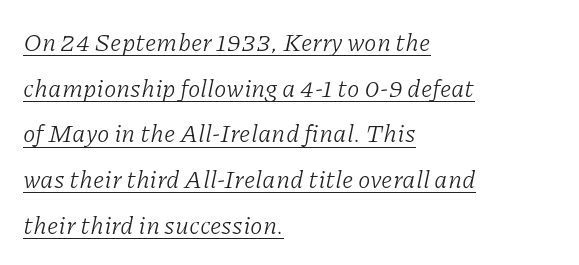
The image shows 25 px text type, italic (leaning right); set left-aligned, line spacing 1.83x, normal letter spacing, underlined.
